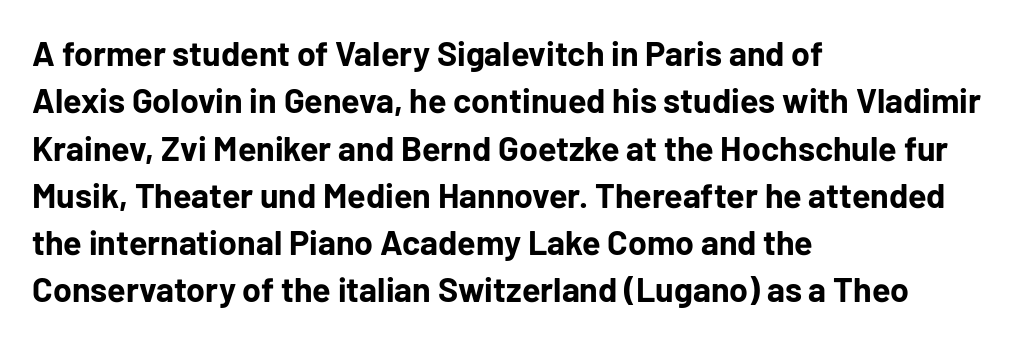
{"serif": "no", "italic": "no", "bold": "yes", "weight": "bold", "width": "normal", "stroke_contrast": "low", "x_height": "medium", "monospaced": "no", "underline": "no", "align": "left", "line_spacing": "normal", "line_spacing_ratio": 1.39, "letter_spacing": "normal", "letter_spacing_em": 0.0, "glyph_px": 34}
